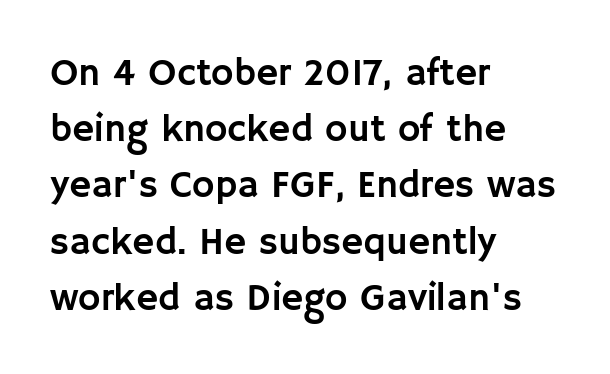
Q: Is the text italic (slanted)? A: No, it is upright.
Q: Is the typeface a serif or a sans-serif typeface? A: Sans-serif.
Q: Is the text underlined? A: No.
Q: How is the paragraph aligned? A: Left-aligned.
Q: Is the spacing between letters normal or unusually wide? A: Normal.
Q: Is the spacing between lines tight, normal or loose? A: Normal.
Q: Width (condensed, normal, or wide)? A: Normal.
Q: Stroke contrast? A: Low.
Q: x-height? A: Large.
Q: Monospaced? A: No.
